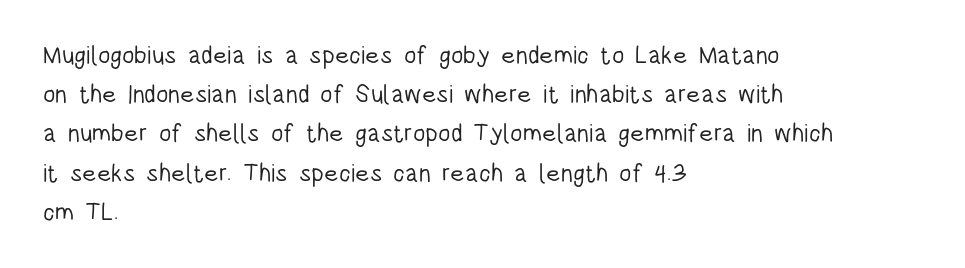
{"italic": "no", "bold": "no", "underline": "no", "align": "left", "line_spacing": "normal", "line_spacing_ratio": 1.57, "letter_spacing": "normal", "letter_spacing_em": 0.0, "glyph_px": 25}
